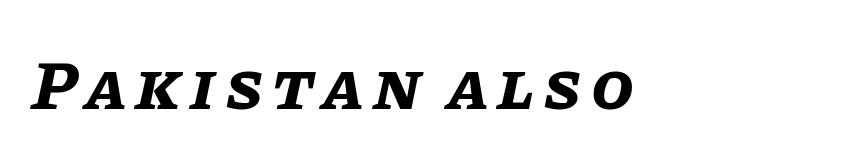
{"italic": "yes", "lean": "right", "slant_degrees": 11, "bold": "yes", "weight": "bold", "width": "normal", "stroke_contrast": "low", "x_height": "large", "monospaced": "no", "underline": "no", "glyph_px": 69}
